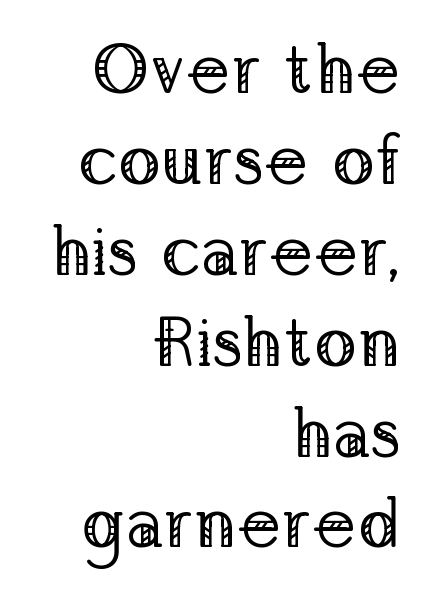
{"serif": "yes", "italic": "no", "bold": "no", "weight": "regular", "width": "normal", "stroke_contrast": "low", "x_height": "medium", "monospaced": "no", "underline": "no", "align": "right", "line_spacing": "normal", "line_spacing_ratio": 1.28, "letter_spacing": "normal", "letter_spacing_em": 0.0, "glyph_px": 71}
